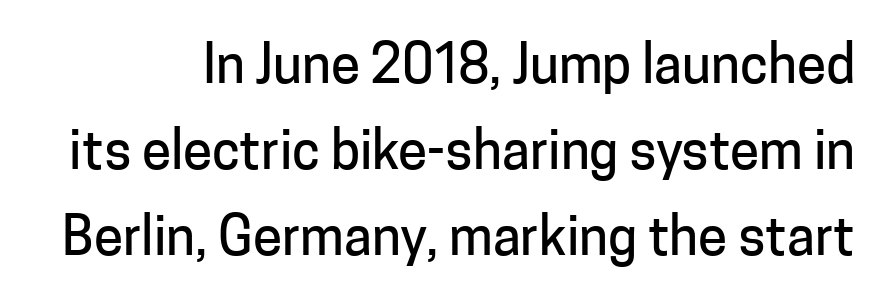
Are there feet on the stems? There aren't — it's a sans. This block has exactly the height ordinary leading produces. Letters rest on an invisible, unmarked baseline. You could not count columns in this text — the font is proportionally spaced. Ordinary non-slanted type is in use. This rendering leaves character spacing at its baseline value.
